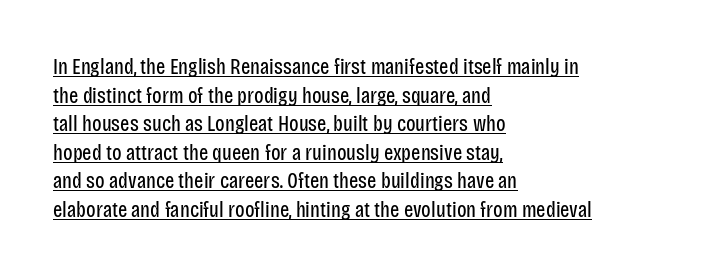
Q: Is the text bold? A: No.
Q: Is the text italic (slanted)? A: No, it is upright.
Q: Is the text underlined? A: Yes.
Q: How is the paragraph aligned? A: Left-aligned.
Q: Is the spacing between letters normal or unusually wide? A: Normal.
Q: Is the spacing between lines tight, normal or loose? A: Normal.
